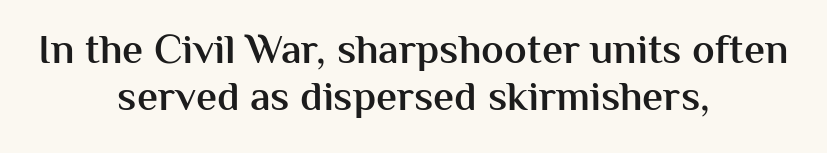
{"serif": "no", "italic": "no", "bold": "semi", "weight": "semibold", "width": "normal", "stroke_contrast": "medium", "x_height": "medium", "monospaced": "no", "underline": "no", "align": "center", "line_spacing": "tight", "line_spacing_ratio": 1.11, "letter_spacing": "normal", "letter_spacing_em": 0.0, "glyph_px": 42}
